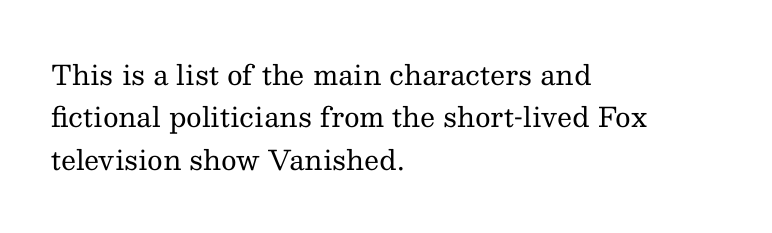
{"italic": "no", "bold": "no", "underline": "no", "align": "left", "line_spacing": "normal", "line_spacing_ratio": 1.57, "letter_spacing": "normal", "letter_spacing_em": 0.0, "glyph_px": 27}
